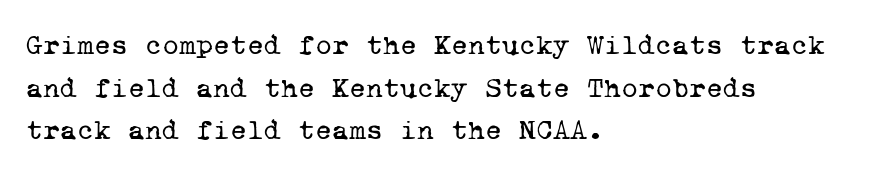
Q: Is the text bold? A: No.
Q: Is the typeface a serif or a sans-serif typeface? A: Serif.
Q: Is the text underlined? A: No.
Q: How is the paragraph aligned? A: Left-aligned.
Q: Is the spacing between letters normal or unusually wide? A: Normal.
Q: Is the spacing between lines tight, normal or loose? A: Normal.
Q: Width (condensed, normal, or wide)? A: Normal.
Q: Stroke contrast? A: Low.
Q: x-height? A: Medium.
Q: Monospaced? A: Yes.
